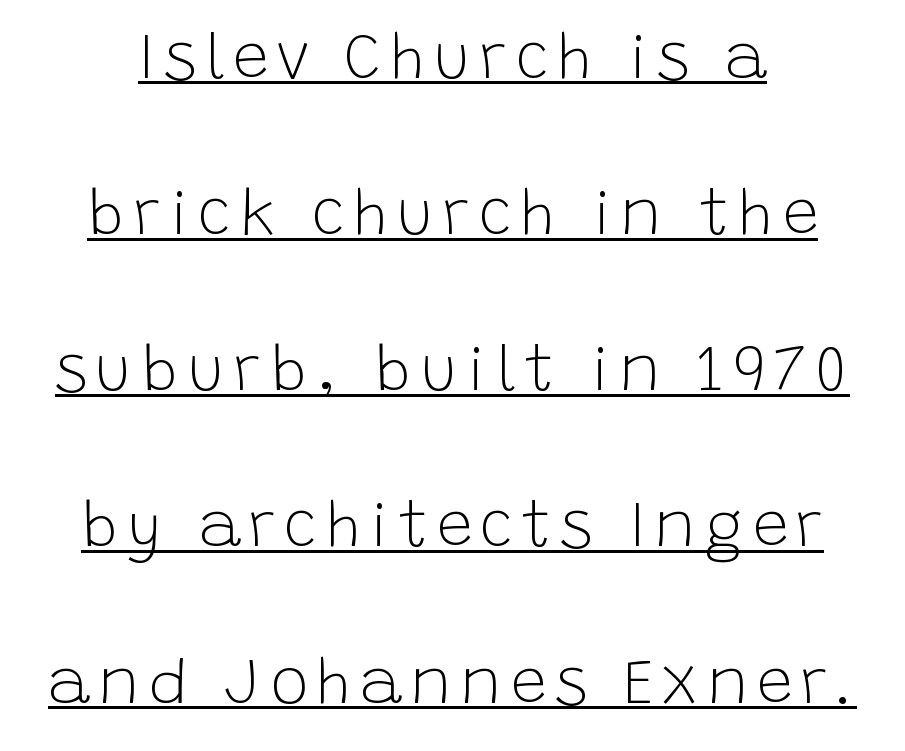
The image shows 64 px light sans-serif type, upright; set loose line spacing (2.44x), underlined; low stroke contrast and a large x-height.
